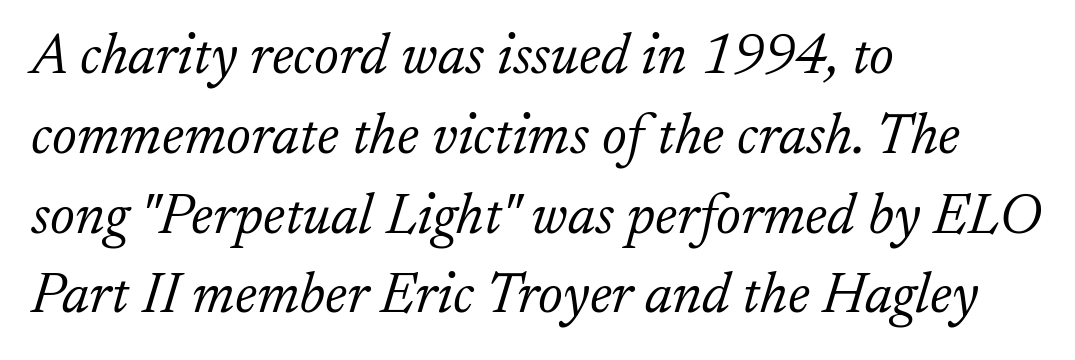
The image shows 57 px light serif type, italic (leaning right); set left-aligned, normal line spacing (1.4x), normal letter spacing, not underlined; low stroke contrast and a small x-height.
